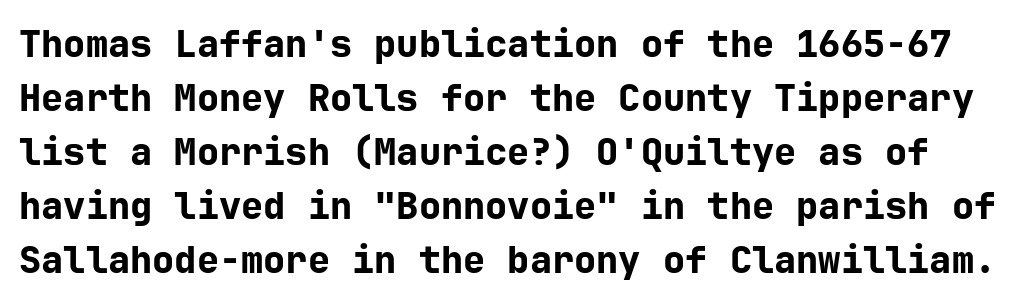
This sample uses an upright cut, with every glyph sitting square on the baseline. Glance below the letters and you will spot only blank space. You'd pick this weight for a headline — it's a proper bold. Students, note that the glyphs here touch the page at normal intervals.
